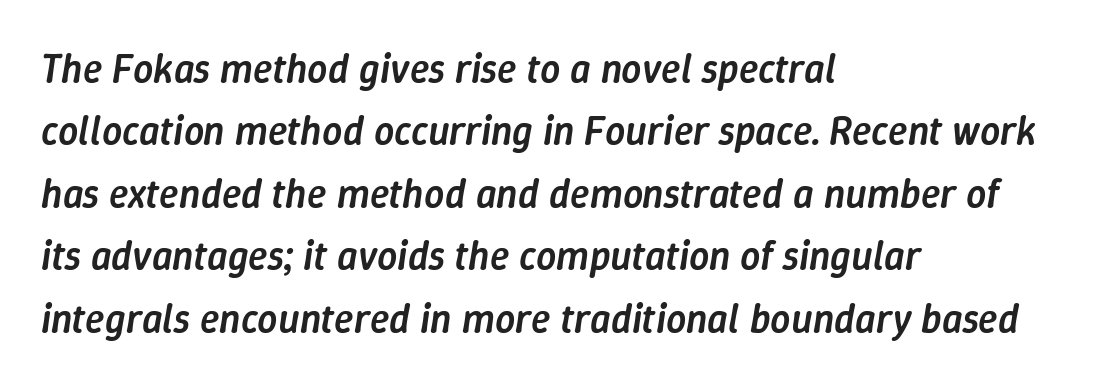
The foot of each line stays bare and open. Notice how the passage keeps a crisp vertical edge on the left only. This rendering leaves character spacing at its baseline value. Quick note: interline space is typical.
